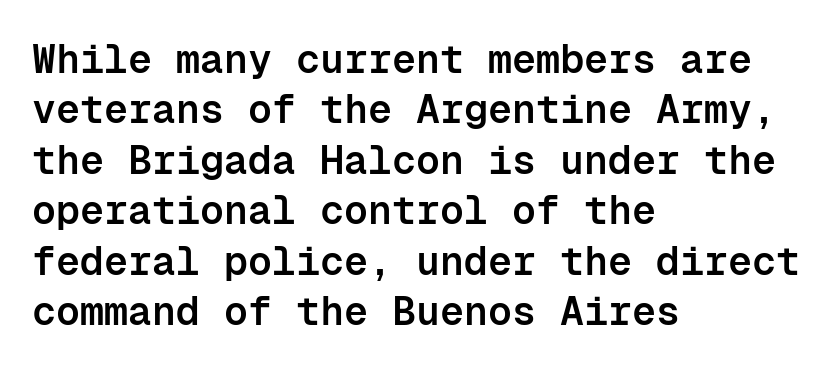
The passage shown is typeset with a sans-serif family. The gaps between neighbouring characters are ordinary and unremarkable. Quick note: not italic, upright. Each new line begins a customary step beneath the previous one. Letters rest on an invisible, unmarked baseline.
